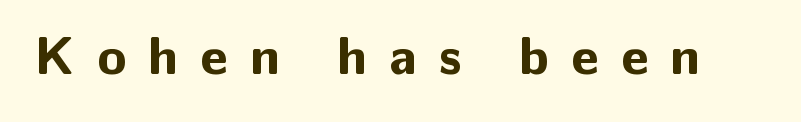
Rendered with straight, roman letterforms. Spacing verdict: proportional, widths tailored to each character. Loose tracking; the words dissolve into strings of separated letters. Descenders hang freely into open space. Strong, thick strokes mark this as bold type.
